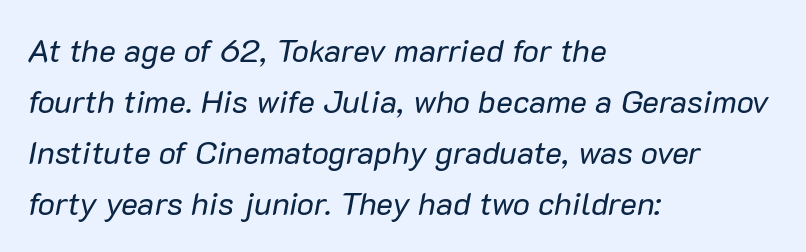
A normal amount of white space separates one row of letters from the next. Quick note: underline off. Spacing verdict: proportional, widths tailored to each character. Does the lettering tilt? It does — this is italic. Every row of glyphs begins at an identical x-position on the left. Stems and bowls with no extra thickness — not bold.
